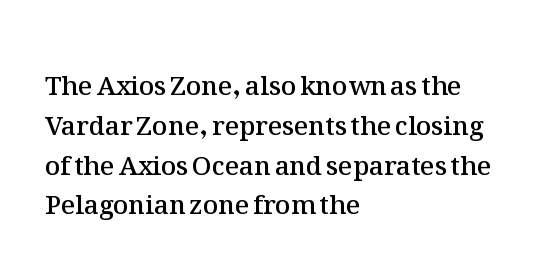
Ordinary non-slanted type is in use. Reading down the block, your eye returns to a fixed left position each line. These lines sit exactly where default settings would place them. Check the space under the baseline: it is left empty.
